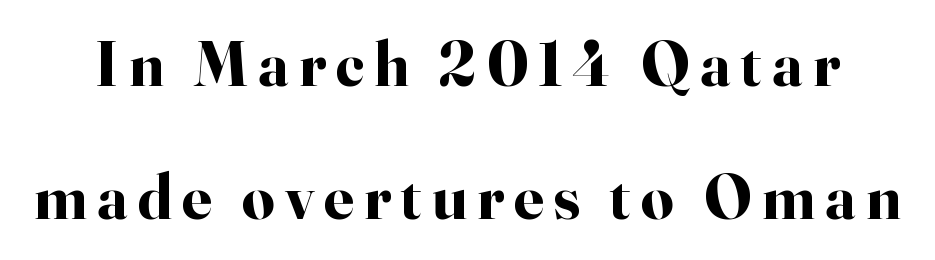
Q: Is the text bold? A: Yes.
Q: Is the text italic (slanted)? A: No, it is upright.
Q: Is the typeface a serif or a sans-serif typeface? A: Serif.
Q: Is the text underlined? A: No.
Q: Is the spacing between lines tight, normal or loose? A: Loose.
Q: Width (condensed, normal, or wide)? A: Normal.
Q: Stroke contrast? A: High.
Q: x-height? A: Small.
Q: Monospaced? A: No.
